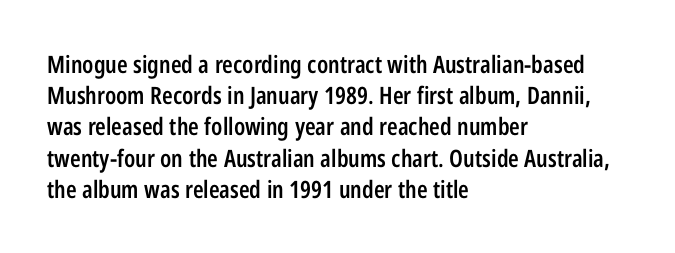
The image shows 24 px text type, upright; set left-aligned, normal line spacing (1.3x), normal letter spacing, not underlined.
